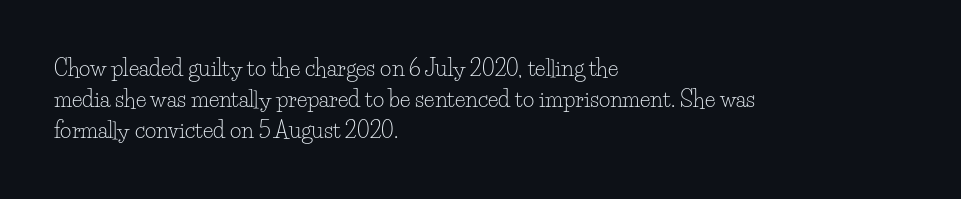
{"italic": "no", "bold": "no", "underline": "no", "align": "left", "line_spacing": "normal", "line_spacing_ratio": 1.41, "letter_spacing": "normal", "letter_spacing_em": 0.0, "glyph_px": 22}
